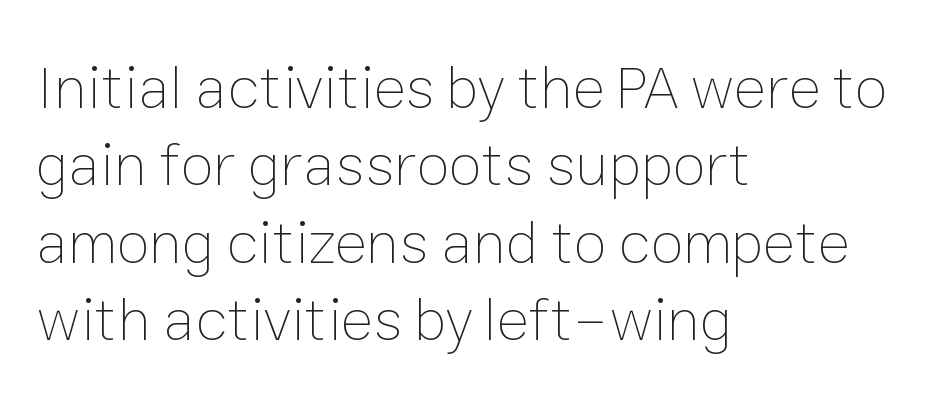
The image shows 61 px thin type, upright; set left-aligned, normal line spacing (1.27x), normal letter spacing, not underlined; low stroke contrast and a medium x-height.
